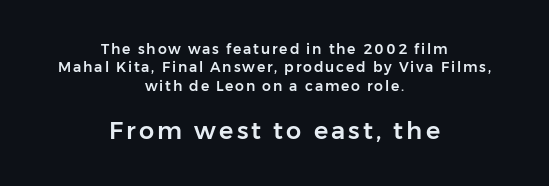
The image shows 24 px text type, upright; set centered, normal line spacing (1.32x), not underlined; the second (bottom) block is 1.71x larger.
